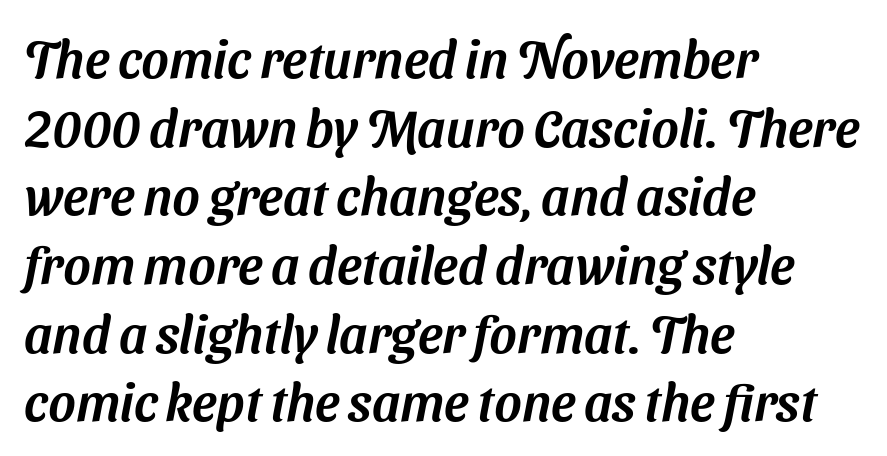
Q: Is the typeface a serif or a sans-serif typeface? A: Sans-serif.
Q: Is the text underlined? A: No.
Q: How is the paragraph aligned? A: Left-aligned.
Q: Is the spacing between letters normal or unusually wide? A: Normal.
Q: Is the spacing between lines tight, normal or loose? A: Normal.
Q: Width (condensed, normal, or wide)? A: Normal.
Q: Stroke contrast? A: Medium.
Q: x-height? A: Medium.
Q: Monospaced? A: No.
